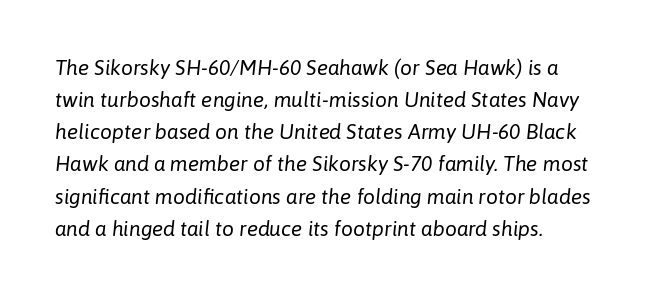
The image shows 21 px text type, italic (leaning right); set left-aligned, normal line spacing (1.53x), normal letter spacing, not underlined.
